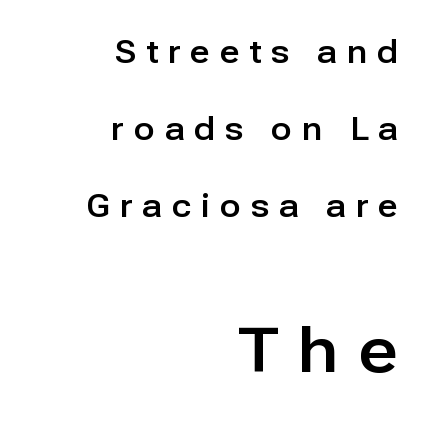
{"serif": "no", "italic": "no", "width": "normal", "stroke_contrast": "low", "x_height": "medium", "monospaced": "no", "underline": "no", "align": "right", "line_spacing": "loose", "line_spacing_ratio": 2.48, "letter_spacing": "wide", "letter_spacing_em": 0.32, "larger_block": "second", "size_ratio": 2.0, "glyph_px": 62}
